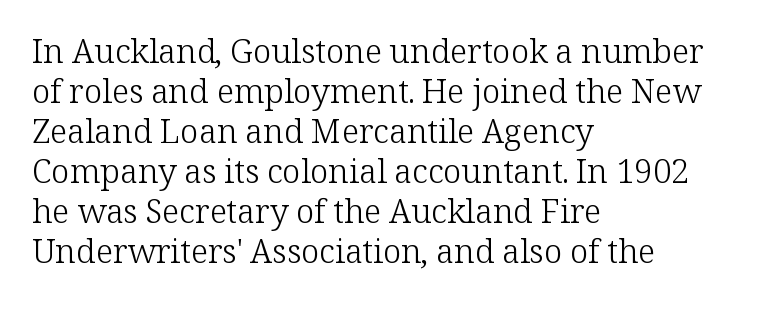
{"serif": "yes", "italic": "no", "bold": "no", "weight": "light", "width": "normal", "stroke_contrast": "low", "x_height": "medium", "monospaced": "no", "underline": "no", "align": "left", "line_spacing_ratio": 1.21, "letter_spacing": "normal", "letter_spacing_em": 0.0, "glyph_px": 33}
